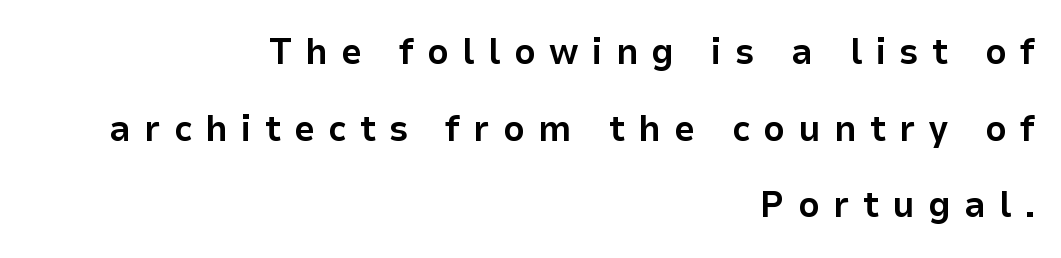
Q: Is the text bold? A: Yes.
Q: Is the text italic (slanted)? A: No, it is upright.
Q: Is the typeface a serif or a sans-serif typeface? A: Sans-serif.
Q: Is the text underlined? A: No.
Q: How is the paragraph aligned? A: Right-aligned.
Q: Is the spacing between letters normal or unusually wide? A: Unusually wide.
Q: Is the spacing between lines tight, normal or loose? A: Loose.
Q: Width (condensed, normal, or wide)? A: Normal.
Q: Stroke contrast? A: Low.
Q: x-height? A: Medium.
Q: Monospaced? A: No.
